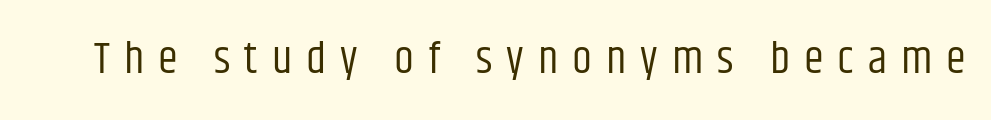
Unlike a traditional serif, this face leaves its strokes unadorned. Vertical stems look standard width or narrower in stroke. Characters follow at a spacing far wider than the type designer built in. This rendering features lettering with no underline.
